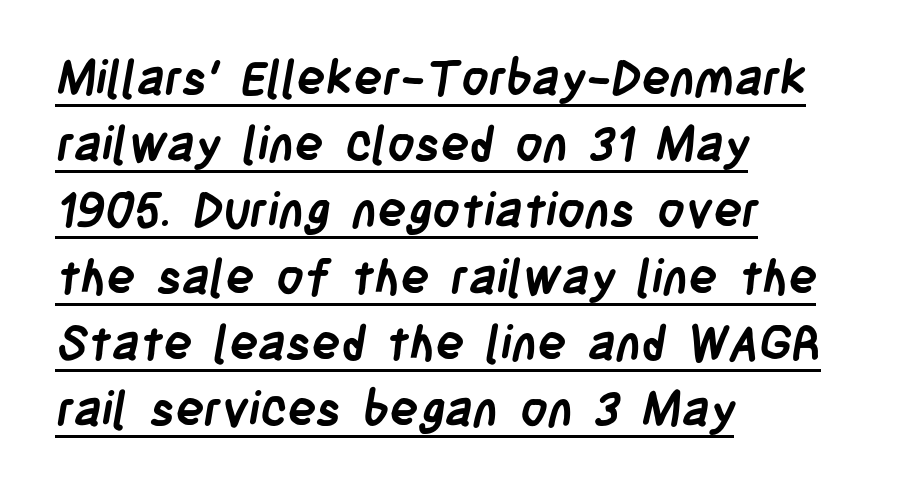
Line starts are locked; line ends wander. Words appear dense and cohesive because spacing is normal. This sample has the flowing, uneven cadence of proportional lettering. The designer went with a sans here, leaving each stem footless. Does the leading feel generous? No, just average. The characters look thick and weighty, a clear bold.
